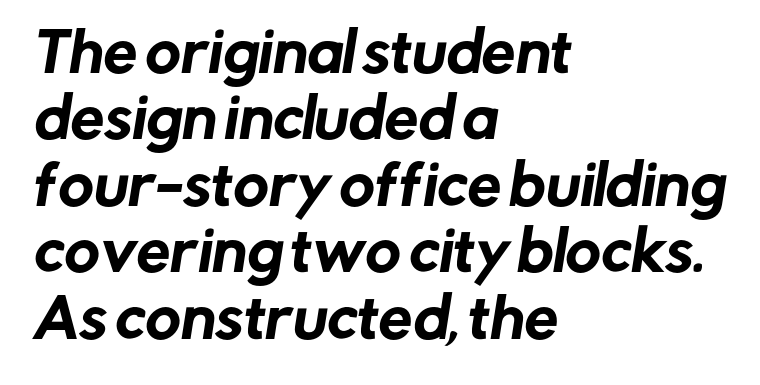
Has an underline been added? It has not. No feet cap the strokes, marking this as sans-serif type. The rag falls on the right side of this text block. Nothing unusual about the tracking: characters are spaced as the font intends. The letters advance in unequal steps, a hallmark of proportional type.
